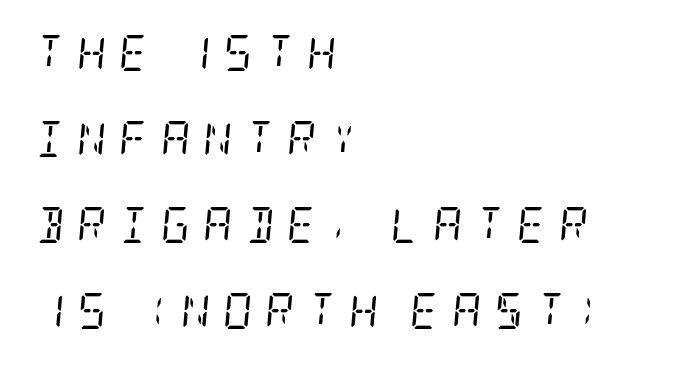
{"serif": "yes", "italic": "yes", "lean": "right", "slant_degrees": 5, "bold": "no", "weight": "regular", "width": "condensed", "stroke_contrast": "low", "x_height": "large", "underline": "no", "align": "left", "line_spacing": "loose", "line_spacing_ratio": 2.39, "letter_spacing": "wide", "letter_spacing_em": 0.35, "glyph_px": 36}
